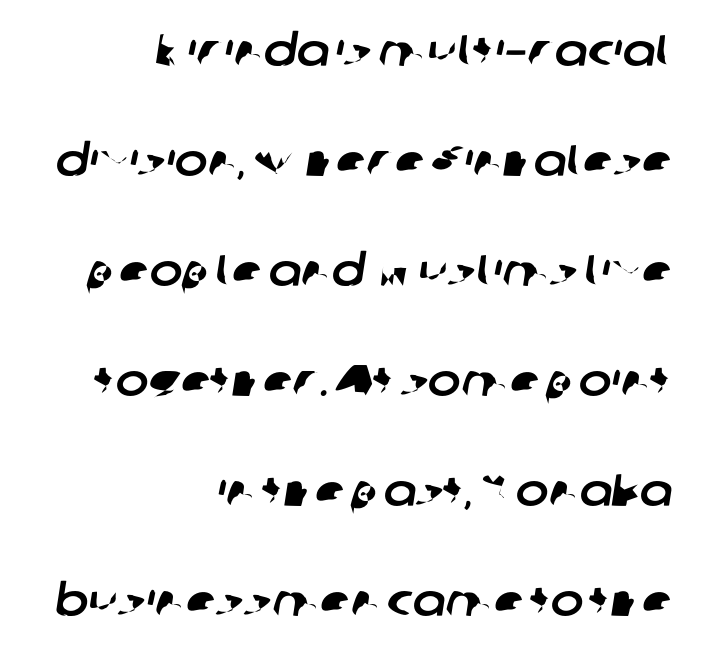
{"serif": "no", "width": "normal", "stroke_contrast": "low", "x_height": "medium", "monospaced": "no", "underline": "no", "align": "right", "line_spacing": "loose", "line_spacing_ratio": 2.5, "letter_spacing": "normal", "letter_spacing_em": 0.0, "glyph_px": 44}
